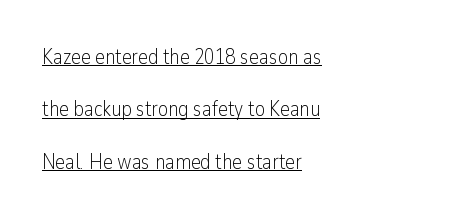
No extra ink here — the face is not bold. You could call the tracking neutral — neither tight nor loose. This is the regular roman posture of the typeface. The lines in this sample share a left origin and differ only in where they stop.
